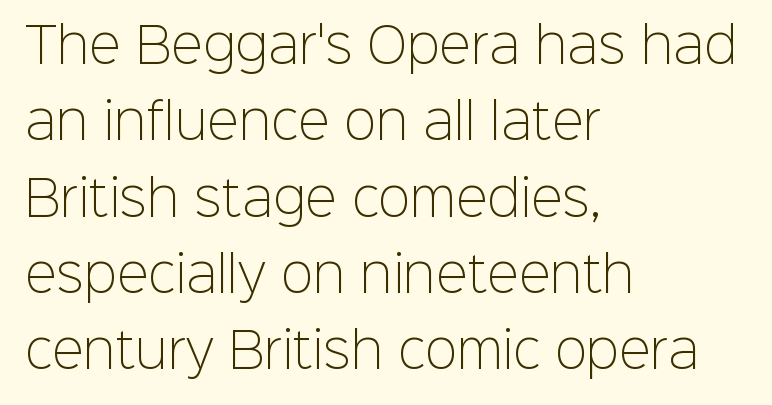
{"serif": "no", "italic": "no", "bold": "no", "weight": "light", "width": "normal", "stroke_contrast": "low", "x_height": "medium", "monospaced": "no", "underline": "no", "align": "left", "line_spacing": "normal", "line_spacing_ratio": 1.59, "letter_spacing": "normal", "letter_spacing_em": 0.0, "glyph_px": 48}
